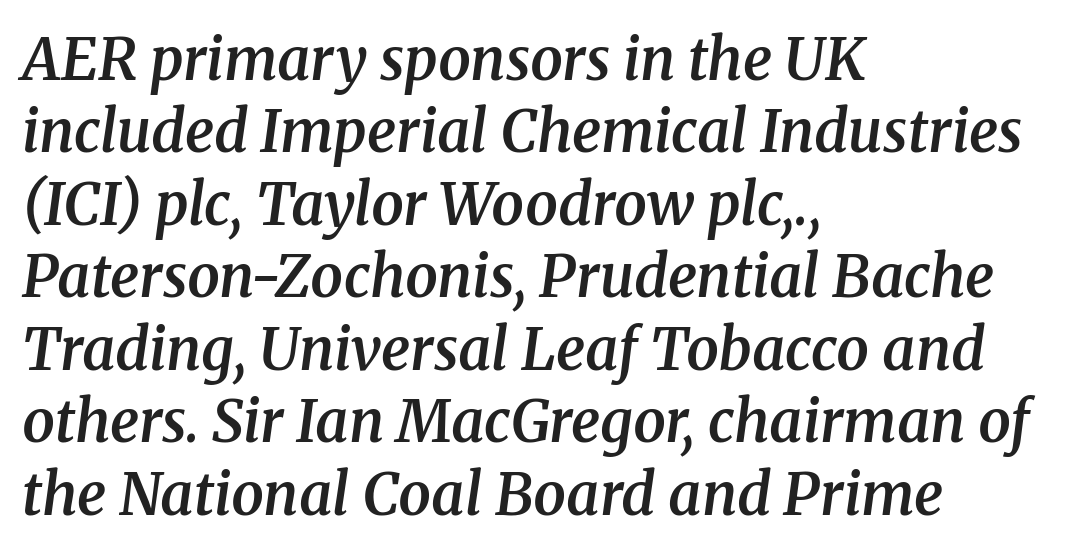
The image shows 58 px semibold serif type, italic (leaning right); set left-aligned, normal line spacing (1.25x), normal letter spacing, not underlined; medium stroke contrast and a medium x-height.
